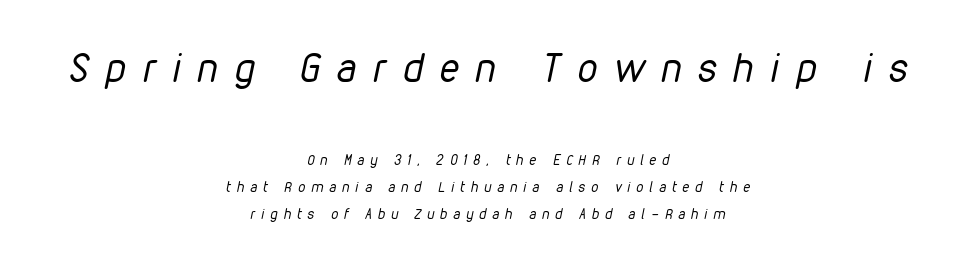
{"italic": "yes", "lean": "right", "slant_degrees": 12, "bold": "no", "weight": "regular", "width": "condensed", "stroke_contrast": "low", "x_height": "medium", "monospaced": "no", "underline": "no", "align": "center", "line_spacing": "loose", "line_spacing_ratio": 1.92, "letter_spacing": "wide", "letter_spacing_em": 0.44, "larger_block": "first", "size_ratio": 2.79, "glyph_px": 39}
